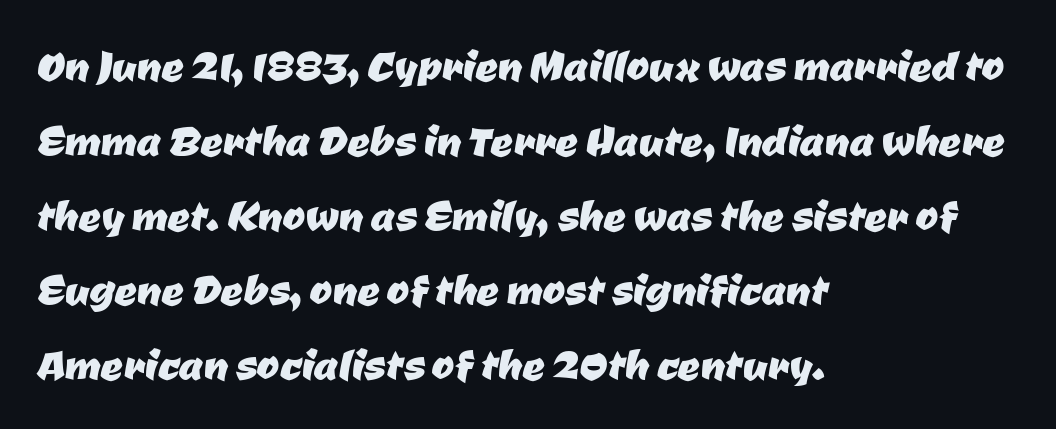
Q: Is the typeface a serif or a sans-serif typeface? A: Sans-serif.
Q: Is the text underlined? A: No.
Q: How is the paragraph aligned? A: Left-aligned.
Q: Is the spacing between letters normal or unusually wide? A: Normal.
Q: Is the spacing between lines tight, normal or loose? A: Normal.
Q: Width (condensed, normal, or wide)? A: Normal.
Q: Stroke contrast? A: Low.
Q: x-height? A: Medium.
Q: Monospaced? A: No.
